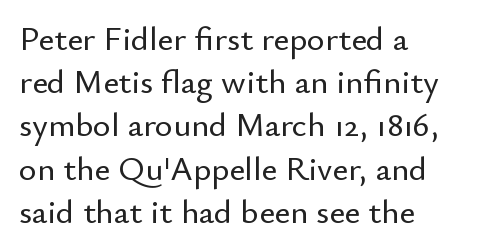
Q: Is the text italic (slanted)? A: No, it is upright.
Q: Is the typeface a serif or a sans-serif typeface? A: Sans-serif.
Q: Is the text underlined? A: No.
Q: How is the paragraph aligned? A: Left-aligned.
Q: Is the spacing between letters normal or unusually wide? A: Normal.
Q: Is the spacing between lines tight, normal or loose? A: Normal.
Q: Width (condensed, normal, or wide)? A: Normal.
Q: Stroke contrast? A: Low.
Q: x-height? A: Small.
Q: Monospaced? A: No.
